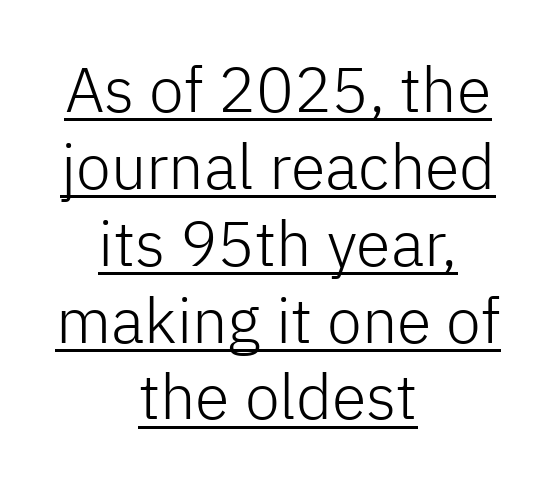
Q: Is the text bold? A: No.
Q: Is the text italic (slanted)? A: No, it is upright.
Q: Is the typeface a serif or a sans-serif typeface? A: Sans-serif.
Q: Is the text underlined? A: Yes.
Q: How is the paragraph aligned? A: Centered.
Q: Is the spacing between letters normal or unusually wide? A: Normal.
Q: Width (condensed, normal, or wide)? A: Normal.
Q: Stroke contrast? A: Low.
Q: x-height? A: Medium.
Q: Monospaced? A: No.
